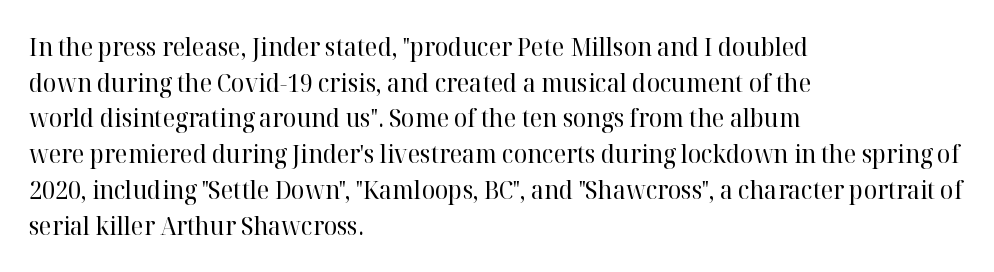
No word sits above an underline. These lines stack with their left ends in a neat column. The line-height multiplier appears to be the usual default. Ordinary non-slanted type is in use. Students, note that the glyphs here touch the page at normal intervals.
